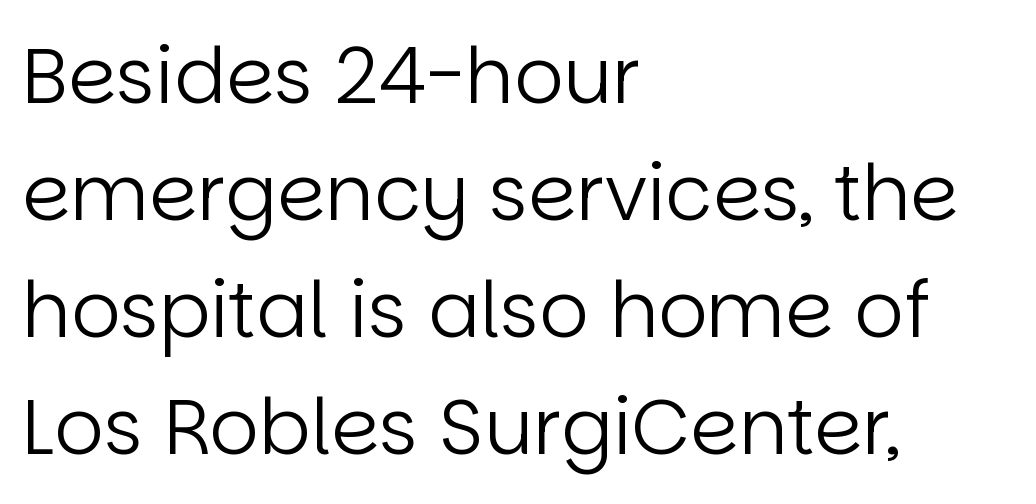
The image shows 77 px regular-weight sans-serif type, upright; set left-aligned, normal line spacing (1.52x), normal letter spacing, not underlined; low stroke contrast and a large x-height.
